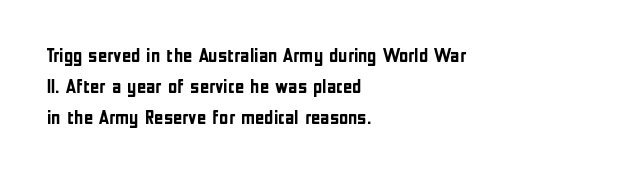
This is heavy type, rendered in bold. No extra tracking has been applied to these lines. The lines in this sample share a left origin and differ only in where they stop. A typesetter would call this leading conventional body-copy spacing. The typography opts for an upright posture over an oblique one. No word sits above an underline.
